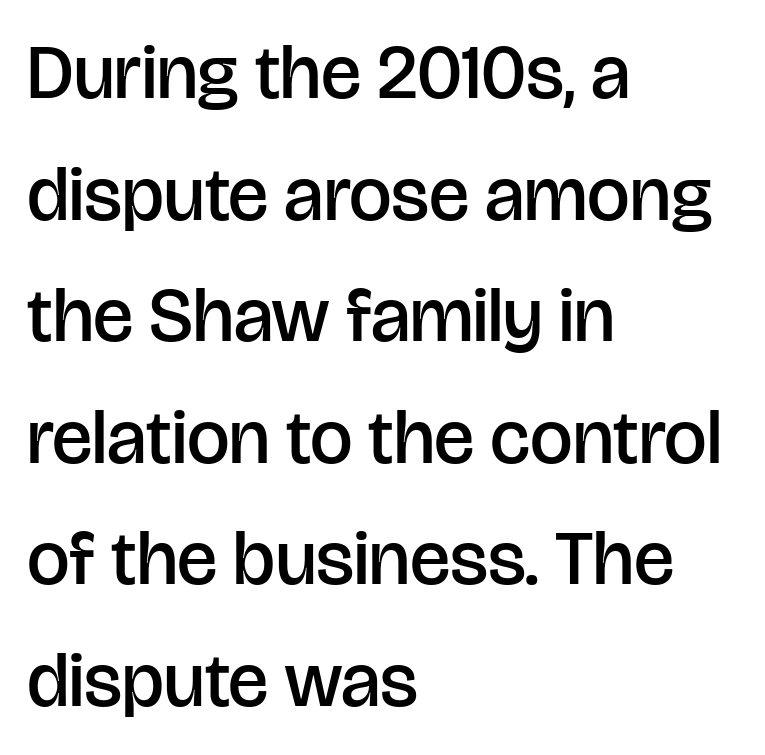
Q: Is the text bold? A: Semi-bold.
Q: Is the text italic (slanted)? A: No, it is upright.
Q: Is the typeface a serif or a sans-serif typeface? A: Sans-serif.
Q: Is the text underlined? A: No.
Q: How is the paragraph aligned? A: Left-aligned.
Q: Is the spacing between letters normal or unusually wide? A: Normal.
Q: Is the spacing between lines tight, normal or loose? A: Normal.
Q: Width (condensed, normal, or wide)? A: Normal.
Q: Stroke contrast? A: Low.
Q: x-height? A: Large.
Q: Monospaced? A: No.
